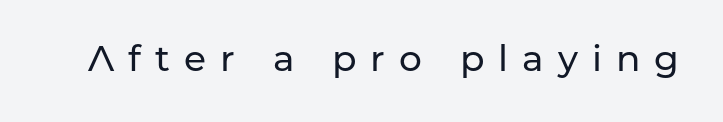
{"serif": "no", "italic": "no", "width": "normal", "stroke_contrast": "low", "x_height": "medium", "monospaced": "no", "underline": "no", "letter_spacing": "wide", "letter_spacing_em": 0.39, "glyph_px": 36}
